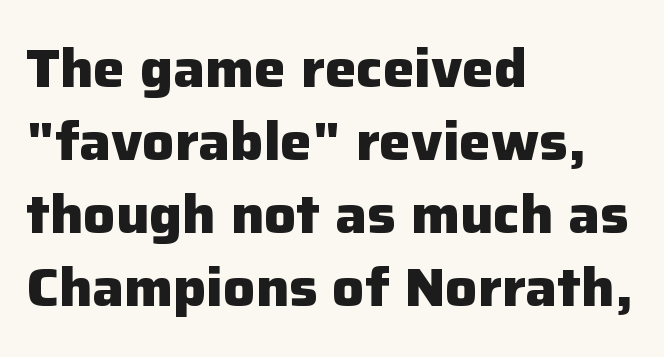
The image shows 53 px heavy sans-serif type, upright; set left-aligned, normal line spacing (1.38x), normal letter spacing, not underlined; low stroke contrast and a medium x-height.
